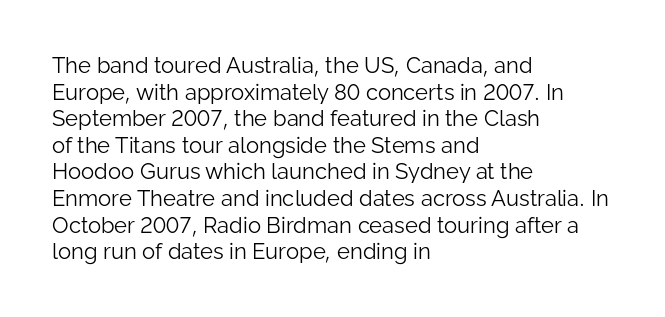
{"italic": "no", "bold": "no", "underline": "no", "align": "left", "line_spacing_ratio": 1.21, "letter_spacing": "normal", "letter_spacing_em": 0.0, "glyph_px": 22}
